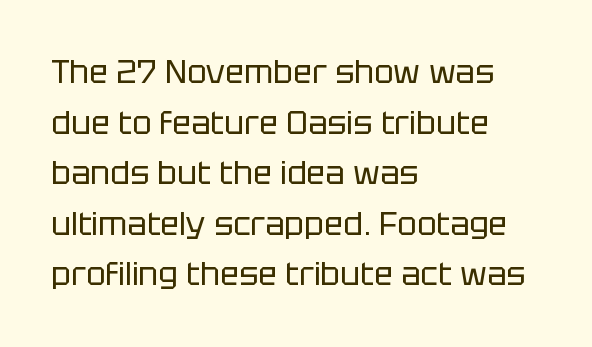
Q: Is the text bold? A: No.
Q: Is the text italic (slanted)? A: No, it is upright.
Q: Is the typeface a serif or a sans-serif typeface? A: Sans-serif.
Q: Is the text underlined? A: No.
Q: How is the paragraph aligned? A: Left-aligned.
Q: Is the spacing between letters normal or unusually wide? A: Normal.
Q: Is the spacing between lines tight, normal or loose? A: Normal.
Q: Width (condensed, normal, or wide)? A: Normal.
Q: Stroke contrast? A: Low.
Q: x-height? A: Large.
Q: Monospaced? A: No.
